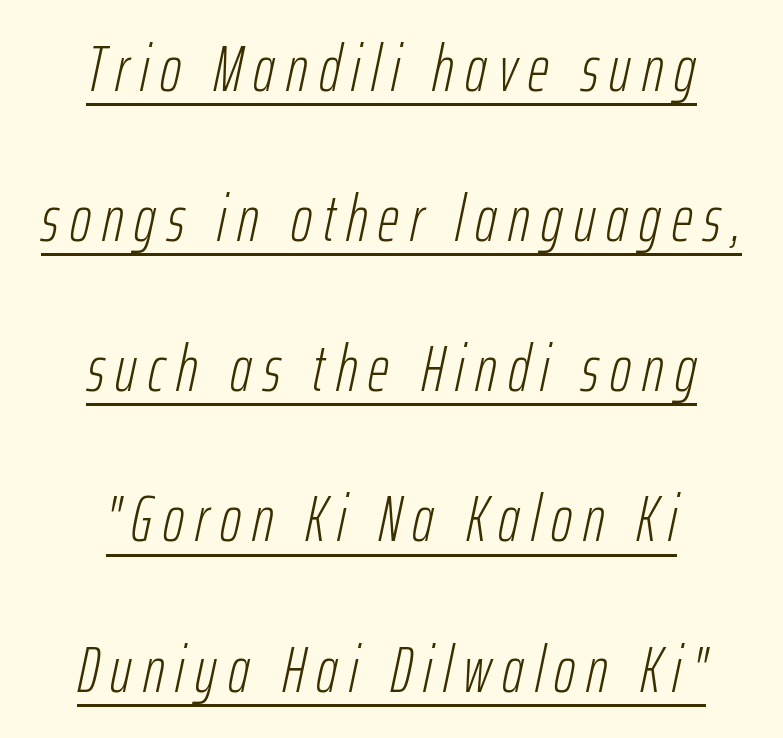
You can see a thin bar hugging the bottom of the glyphs. Ink coverage per letter is moderate at most. This sample is center-justified, so both line endings float freely. You can tell it's italic because the verticals aren't actually vertical.
